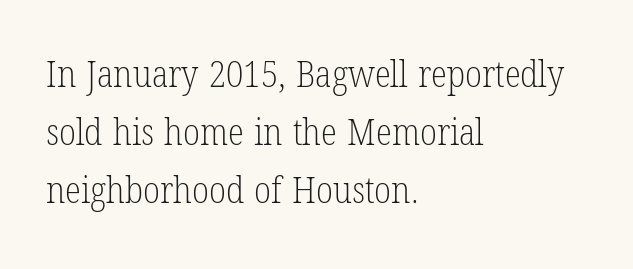
{"serif": "yes", "italic": "no", "bold": "no", "weight": "light", "width": "condensed", "stroke_contrast": "low", "x_height": "medium", "monospaced": "no", "underline": "no", "align": "left", "line_spacing": "normal", "line_spacing_ratio": 1.57, "letter_spacing": "normal", "letter_spacing_em": 0.0, "glyph_px": 37}
